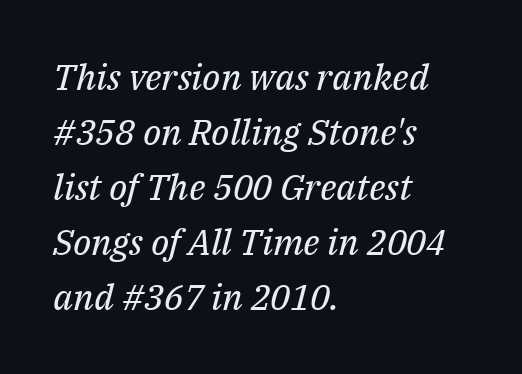
The image shows 36 px regular-weight serif type, italic (leaning right); set left-aligned, normal line spacing (1.53x), normal letter spacing, not underlined; medium stroke contrast and a medium x-height.
